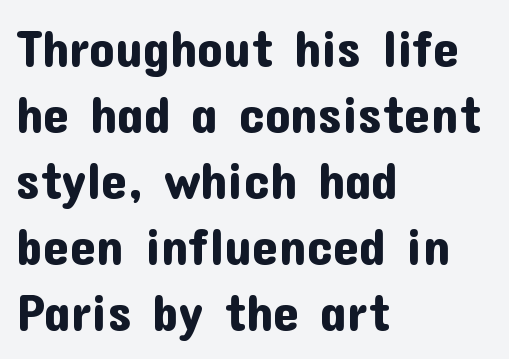
Q: Is the text italic (slanted)? A: No, it is upright.
Q: Is the typeface a serif or a sans-serif typeface? A: Sans-serif.
Q: Is the text underlined? A: No.
Q: How is the paragraph aligned? A: Left-aligned.
Q: Is the spacing between letters normal or unusually wide? A: Normal.
Q: Is the spacing between lines tight, normal or loose? A: Normal.
Q: Width (condensed, normal, or wide)? A: Normal.
Q: Stroke contrast? A: Low.
Q: x-height? A: Medium.
Q: Monospaced? A: No.
